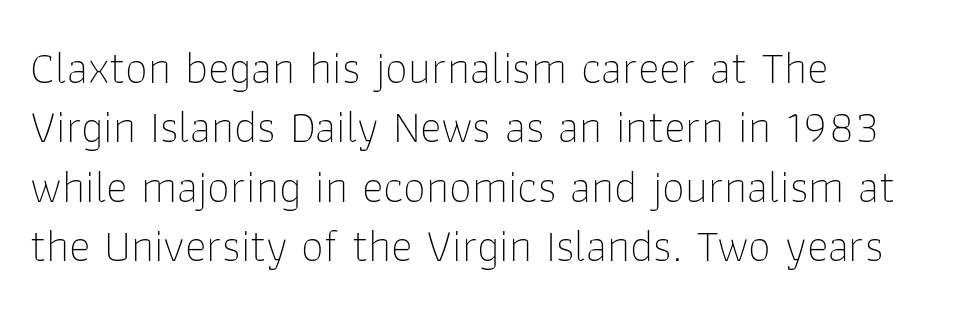
{"serif": "no", "italic": "no", "bold": "no", "weight": "thin", "width": "normal", "stroke_contrast": "low", "x_height": "medium", "monospaced": "no", "underline": "no", "align": "left", "line_spacing": "normal", "line_spacing_ratio": 1.29, "letter_spacing": "normal", "letter_spacing_em": 0.0, "glyph_px": 46}
